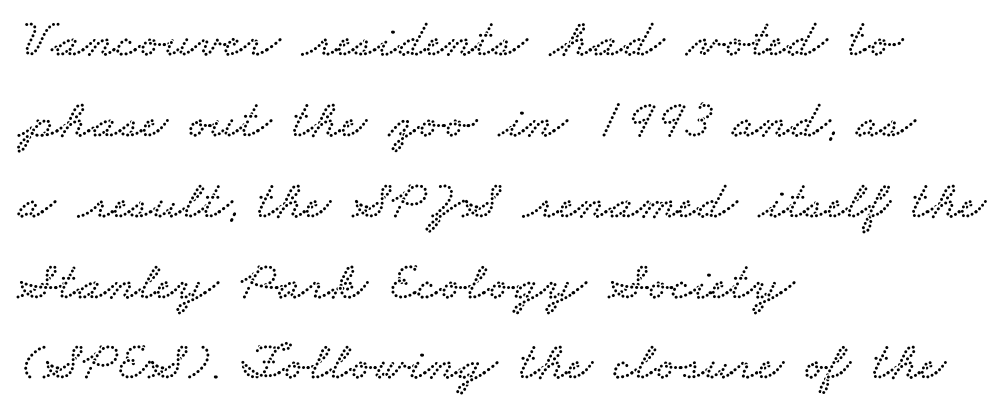
Q: Is the typeface a serif or a sans-serif typeface? A: Serif.
Q: Is the text underlined? A: No.
Q: How is the paragraph aligned? A: Left-aligned.
Q: Is the spacing between letters normal or unusually wide? A: Normal.
Q: Is the spacing between lines tight, normal or loose? A: Normal.
Q: Width (condensed, normal, or wide)? A: Wide.
Q: Stroke contrast? A: Low.
Q: x-height? A: Small.
Q: Monospaced? A: No.
